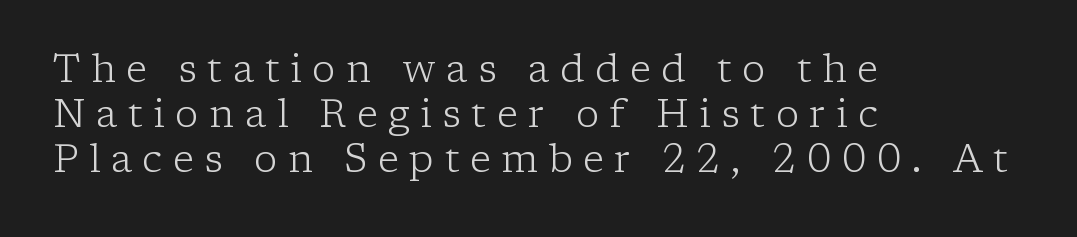
The setting favours the left margin, as ordinary paragraphs usually do. Do the characters align in a grid? No, the font is proportional. The face used here is seriffed, in the tradition of book romans. Posture: straight, roman, zero tilt.
